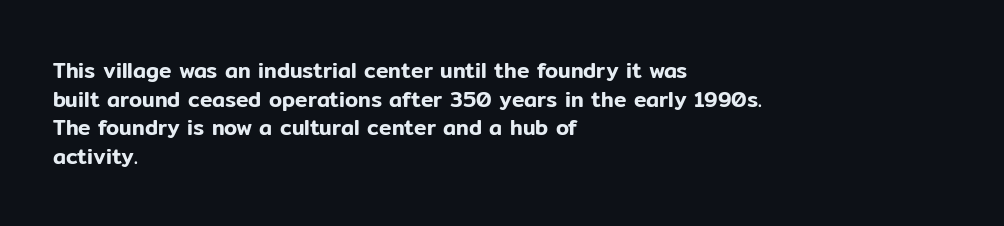
Q: Is the text italic (slanted)? A: No, it is upright.
Q: Is the text underlined? A: No.
Q: How is the paragraph aligned? A: Left-aligned.
Q: Is the spacing between letters normal or unusually wide? A: Normal.
Q: Is the spacing between lines tight, normal or loose? A: Normal.
